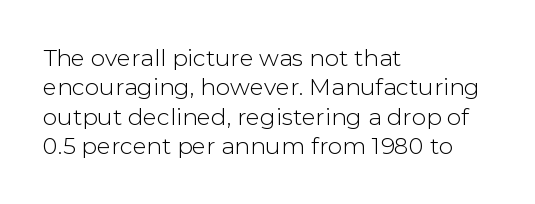
The image shows 23 px text type, upright; set left-aligned, normal line spacing (1.28x), normal letter spacing, not underlined.
